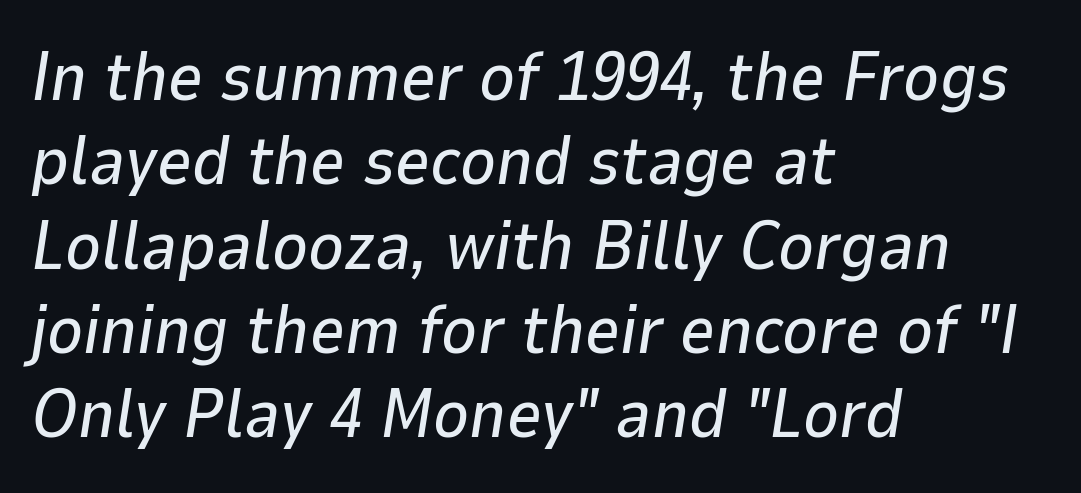
The image shows 68 px text type, italic (leaning right); set left-aligned, line spacing 1.24x, normal letter spacing, not underlined; low stroke contrast and a medium x-height.
